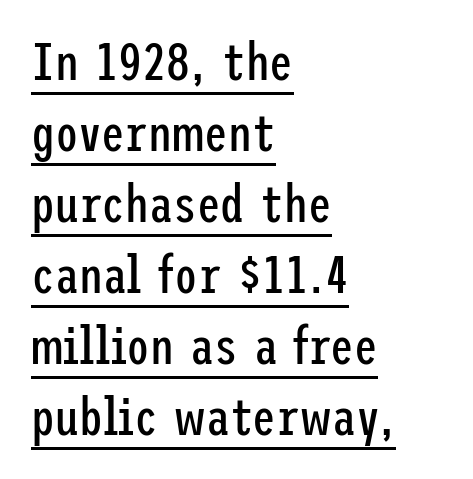
Descenders here cross a horizontal rule under the line. The weight would be labelled regular, book, light, or lighter still. Does the lettering tilt? It doesn't — this is upright. A typesetter would call this zero additional tracking.
